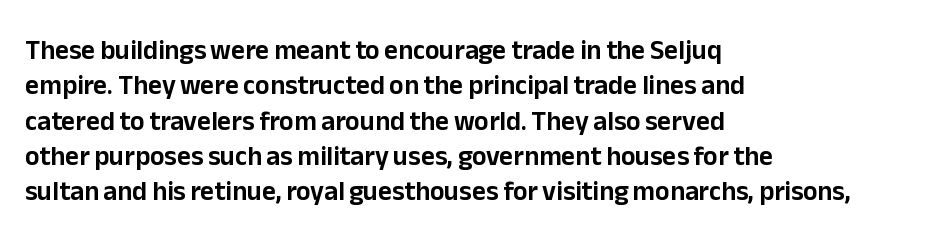
{"italic": "no", "underline": "no", "align": "left", "line_spacing": "normal", "line_spacing_ratio": 1.31, "letter_spacing": "normal", "letter_spacing_em": 0.0, "glyph_px": 27}
